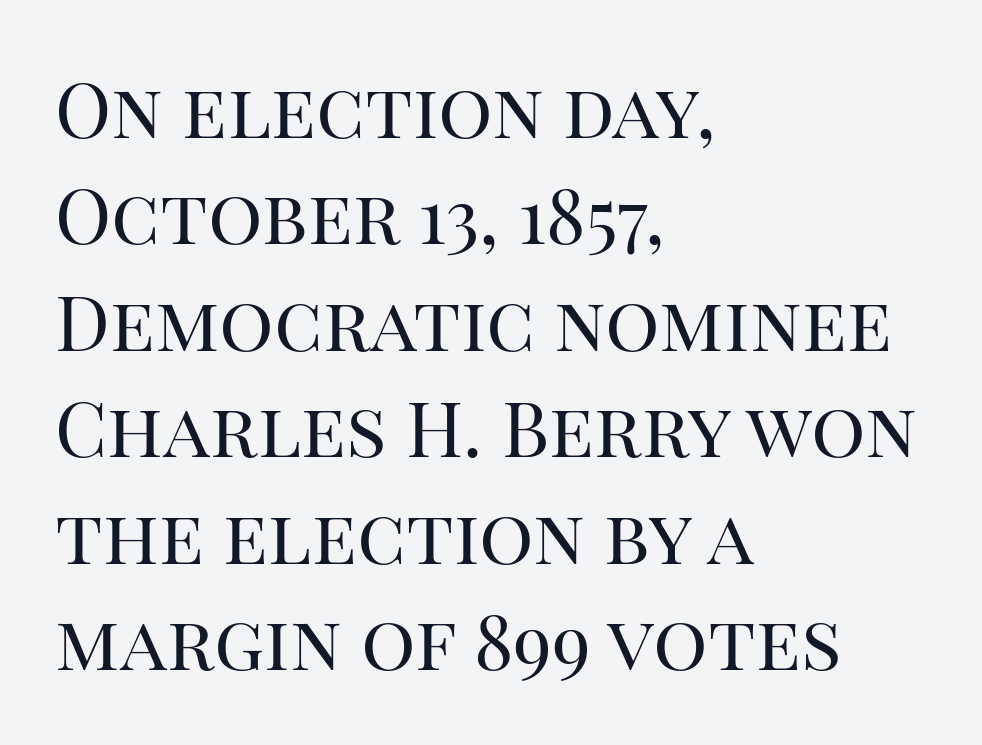
Q: Is the text bold? A: No.
Q: Is the text italic (slanted)? A: No, it is upright.
Q: Is the typeface a serif or a sans-serif typeface? A: Serif.
Q: Is the text underlined? A: No.
Q: How is the paragraph aligned? A: Left-aligned.
Q: Is the spacing between letters normal or unusually wide? A: Normal.
Q: Is the spacing between lines tight, normal or loose? A: Normal.
Q: Width (condensed, normal, or wide)? A: Normal.
Q: Stroke contrast? A: High.
Q: x-height? A: Large.
Q: Monospaced? A: No.
